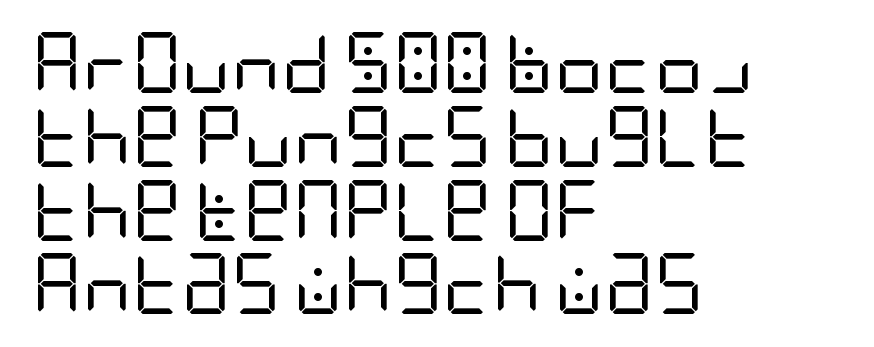
{"serif": "no", "italic": "no", "bold": "no", "weight": "regular", "width": "condensed", "stroke_contrast": "low", "x_height": "large", "underline": "no", "align": "left", "line_spacing_ratio": 1.21, "letter_spacing": "normal", "letter_spacing_em": 0.0, "glyph_px": 61}
